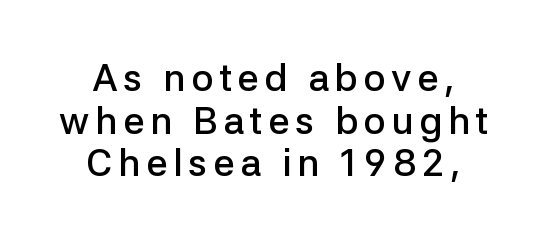
A bare baseline throughout the passage. Strokes here are thickened, but only to semibold level. Regarding leading, the lines here are crowded together. The designer went with a sans here, leaving each stem footless. Each letter keeps its own natural width here, so spacing adapts to shape.
